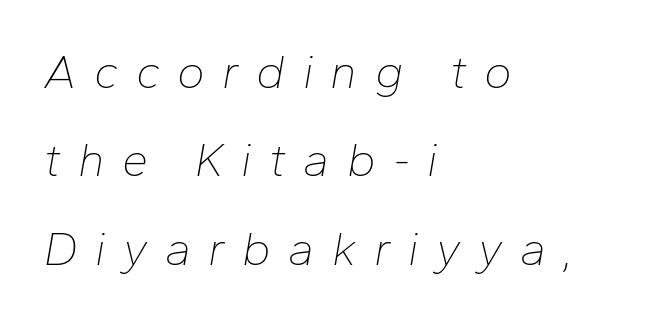
The specimen omits any rule beneath the text block's lines. Short note: letters widely spaced. Line starts are locked; line ends wander. Spacing verdict: proportional, widths tailored to each character. The typeface has the unassuming heft of standard copy or less.
